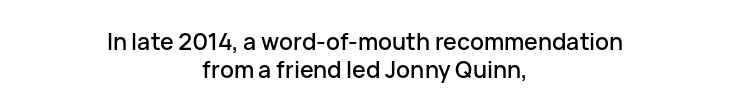
{"italic": "no", "underline": "no", "align": "center", "line_spacing_ratio": 1.21, "letter_spacing": "normal", "letter_spacing_em": 0.0, "glyph_px": 23}
